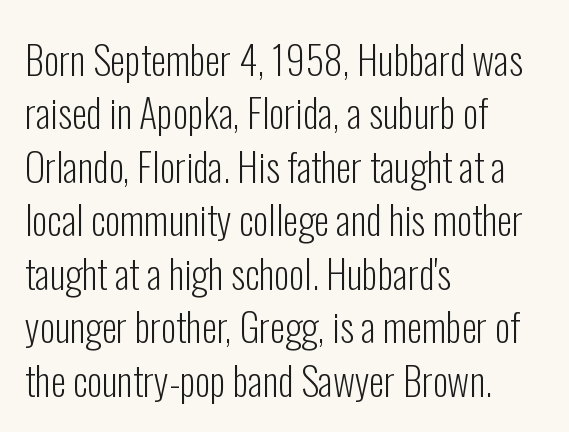
Ordinary non-slanted type is in use. Letterform terminals end flat and unadorned throughout the passage. You could call the tracking neutral — neither tight nor loose. Underlining? Definitely not there. Left-aligned paragraph, ragged on the right. The face used here is proportionally spaced, like ordinary book or web type.
